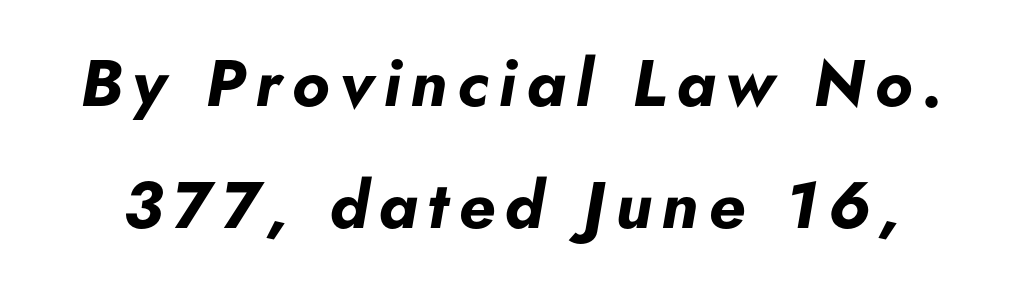
{"italic": "yes", "lean": "right", "slant_degrees": 5, "bold": "yes", "weight": "bold", "width": "normal", "stroke_contrast": "low", "x_height": "small", "monospaced": "no", "underline": "no", "line_spacing_ratio": 1.85, "glyph_px": 66}
